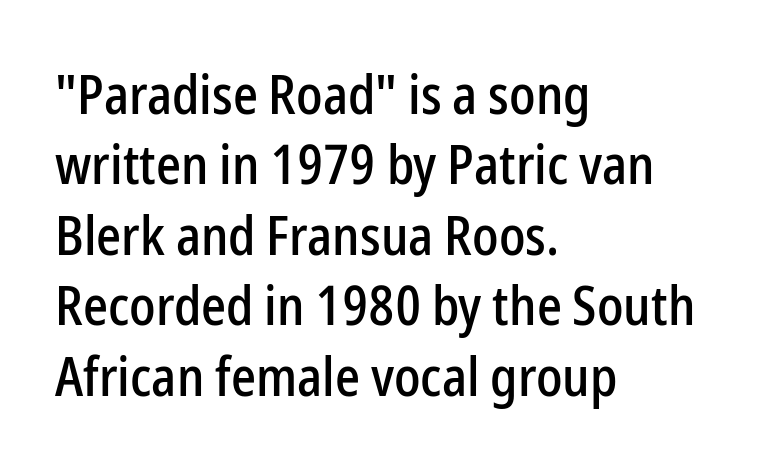
The image shows 55 px condensed sans-serif type, upright; set left-aligned, normal line spacing (1.28x), normal letter spacing, not underlined; low stroke contrast and a medium x-height.
